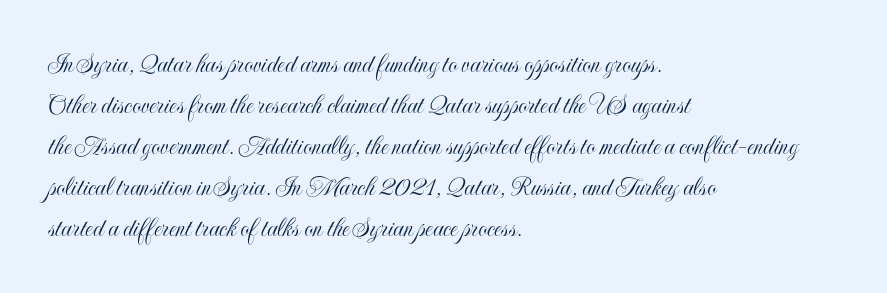
Q: Is the text italic (slanted)? A: Yes.
Q: Is the text underlined? A: No.
Q: How is the paragraph aligned? A: Left-aligned.
Q: Is the spacing between letters normal or unusually wide? A: Normal.
Q: Is the spacing between lines tight, normal or loose? A: Normal.
Q: Width (condensed, normal, or wide)? A: Condensed.
Q: x-height? A: Small.
Q: Monospaced? A: No.
